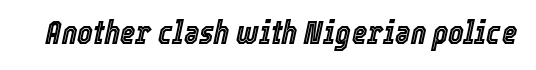
{"italic": "yes", "lean": "right", "slant_degrees": 12, "width": "condensed", "x_height": "medium", "monospaced": "no", "underline": "no", "letter_spacing": "normal", "letter_spacing_em": 0.0, "glyph_px": 33}
